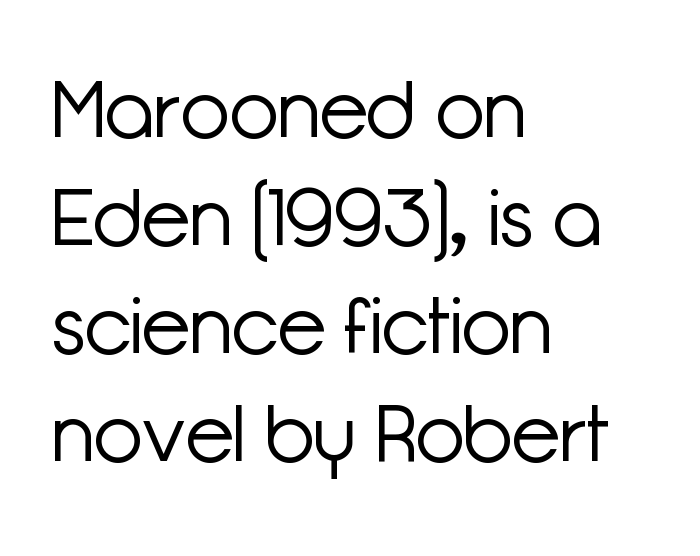
Letters rest on an invisible, unmarked baseline. The passage shown is typed in a proportional face where columns would drift. Is the block centered? No — it sits flush against the left margin. Honestly, the row spacing looks completely unremarkable. Stroke mass is kept to a normal reading level or below. The face used here is a sans, in the tradition of grotesques and geometrics.
